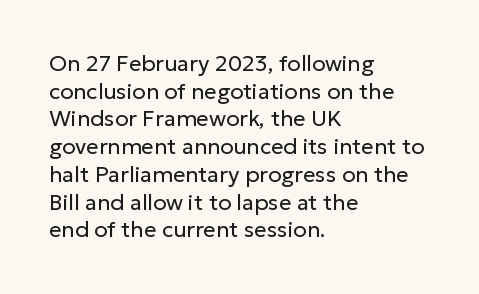
Q: Is the text bold? A: No.
Q: Is the text italic (slanted)? A: No, it is upright.
Q: Is the text underlined? A: No.
Q: How is the paragraph aligned? A: Left-aligned.
Q: Is the spacing between letters normal or unusually wide? A: Normal.
Q: Is the spacing between lines tight, normal or loose? A: Normal.
